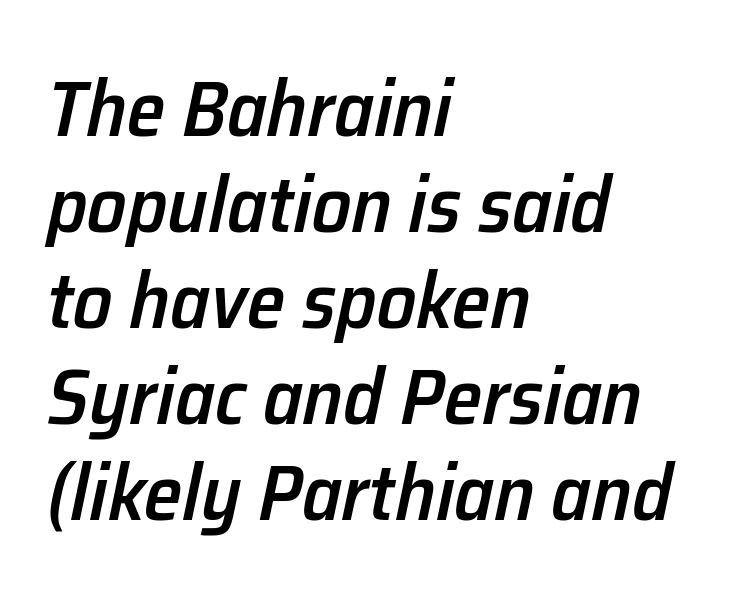
The rendering uses a semibold face; strokes are thickened but not to full bold. The letters advance in unequal steps, a hallmark of proportional type. How are the letters spaced? Ordinarily, with no added tracking. Quick note: italic.
